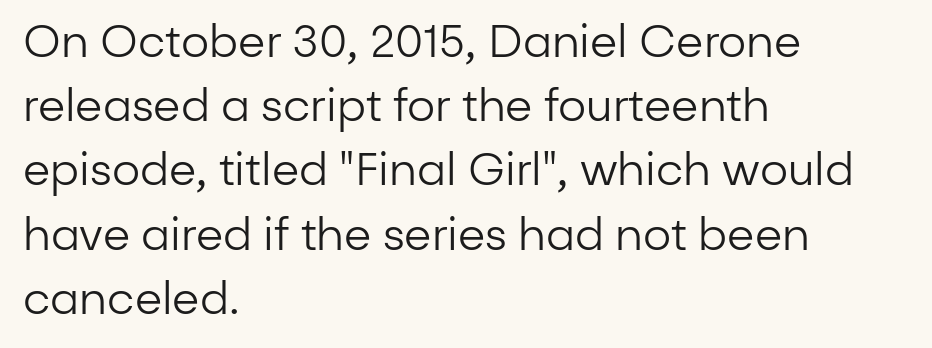
Q: Is the text bold? A: No.
Q: Is the text italic (slanted)? A: No, it is upright.
Q: Is the typeface a serif or a sans-serif typeface? A: Sans-serif.
Q: Is the text underlined? A: No.
Q: How is the paragraph aligned? A: Left-aligned.
Q: Is the spacing between letters normal or unusually wide? A: Normal.
Q: Is the spacing between lines tight, normal or loose? A: Normal.
Q: Width (condensed, normal, or wide)? A: Normal.
Q: Stroke contrast? A: Low.
Q: x-height? A: Medium.
Q: Monospaced? A: No.
